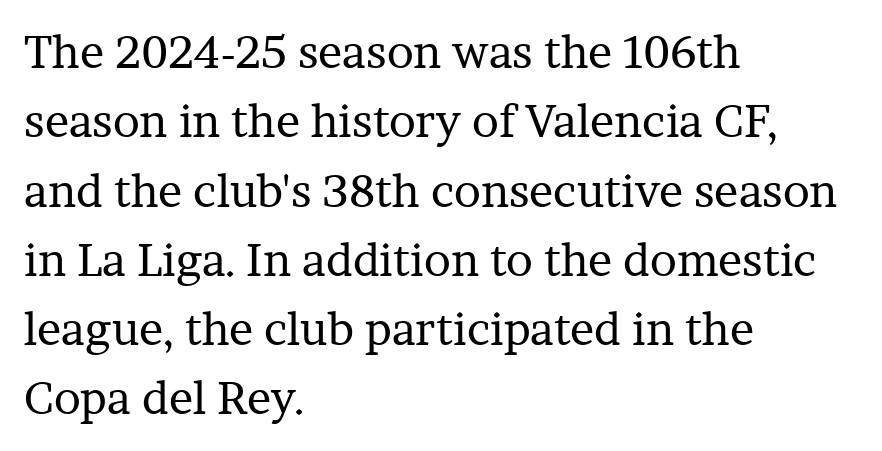
Q: Is the text bold? A: No.
Q: Is the text italic (slanted)? A: No, it is upright.
Q: Is the typeface a serif or a sans-serif typeface? A: Serif.
Q: Is the text underlined? A: No.
Q: How is the paragraph aligned? A: Left-aligned.
Q: Is the spacing between letters normal or unusually wide? A: Normal.
Q: Is the spacing between lines tight, normal or loose? A: Normal.
Q: Width (condensed, normal, or wide)? A: Normal.
Q: Stroke contrast? A: Low.
Q: x-height? A: Medium.
Q: Monospaced? A: No.
